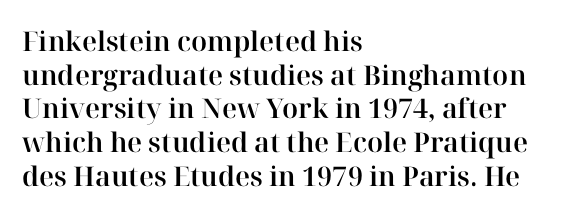
{"italic": "no", "underline": "no", "align": "left", "line_spacing": "normal", "line_spacing_ratio": 1.25, "letter_spacing": "normal", "letter_spacing_em": 0.0, "glyph_px": 27}
